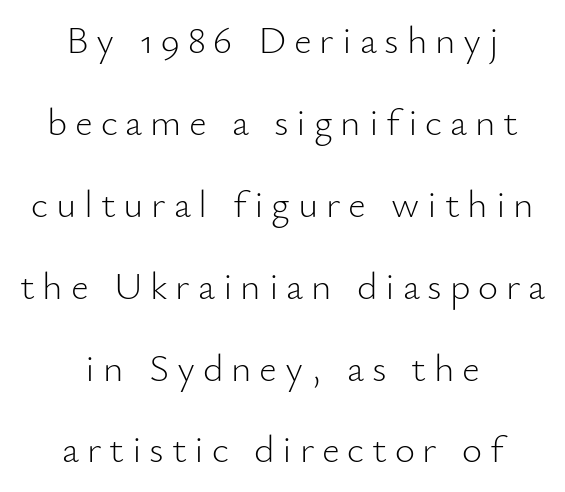
{"serif": "no", "italic": "no", "bold": "no", "weight": "light", "width": "normal", "stroke_contrast": "low", "x_height": "small", "monospaced": "no", "underline": "no", "align": "center", "line_spacing": "loose", "line_spacing_ratio": 2.1, "letter_spacing": "wide", "letter_spacing_em": 0.2, "glyph_px": 39}
